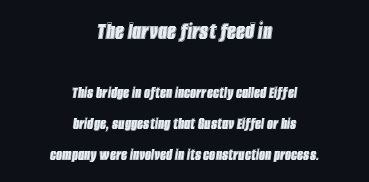
Q: Is the text italic (slanted)? A: Yes, it leans right by about 8 degrees.
Q: Is the text underlined? A: No.
Q: How is the paragraph aligned? A: Centered.
Q: Is the spacing between letters normal or unusually wide? A: Normal.
Q: Which block of text is set in a larger size, the first (top) or the second (bottom)? A: The first (top) one.
